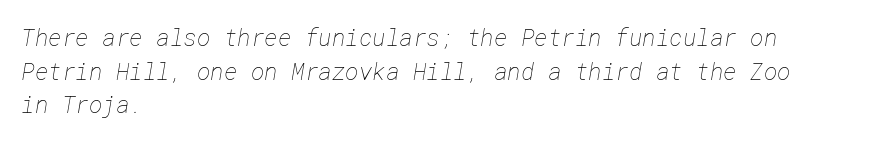
{"bold": "no", "underline": "no", "align": "left", "line_spacing": "normal", "line_spacing_ratio": 1.46, "letter_spacing": "normal", "letter_spacing_em": 0.0, "glyph_px": 23}
